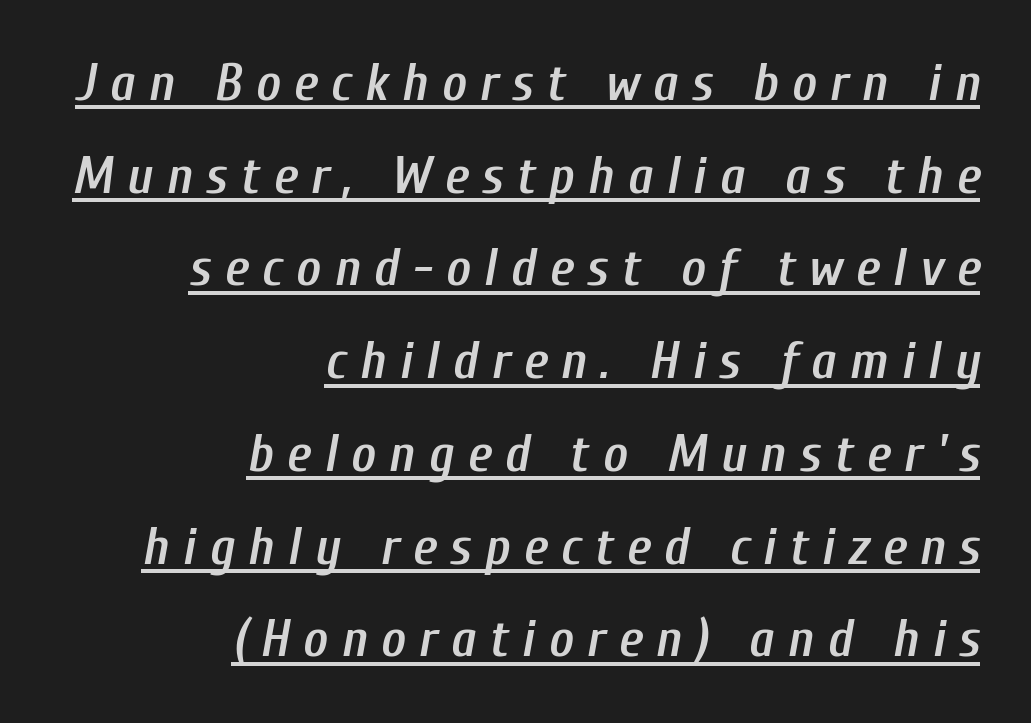
{"italic": "yes", "lean": "right", "slant_degrees": 10, "bold": "semi", "weight": "semibold", "width": "condensed", "stroke_contrast": "low", "x_height": "medium", "monospaced": "no", "underline": "yes", "align": "right", "line_spacing_ratio": 1.75, "letter_spacing": "wide", "letter_spacing_em": 0.25, "glyph_px": 53}
